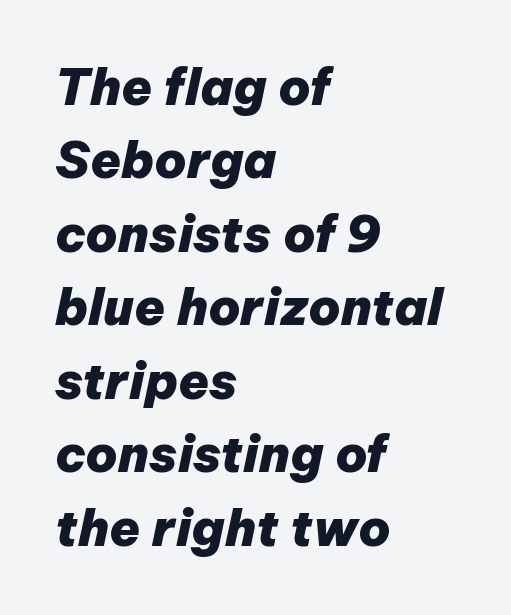
The image shows 50 px heavy type, italic (leaning right); set left-aligned, normal line spacing (1.47x), normal letter spacing, not underlined; low stroke contrast and a medium x-height.
